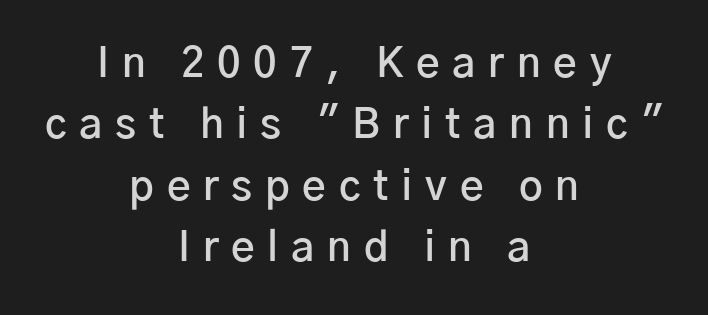
Q: Is the text bold? A: Semi-bold.
Q: Is the text italic (slanted)? A: No, it is upright.
Q: Is the typeface a serif or a sans-serif typeface? A: Sans-serif.
Q: Is the text underlined? A: No.
Q: How is the paragraph aligned? A: Centered.
Q: Is the spacing between letters normal or unusually wide? A: Unusually wide.
Q: Is the spacing between lines tight, normal or loose? A: Normal.
Q: Width (condensed, normal, or wide)? A: Normal.
Q: Stroke contrast? A: Low.
Q: x-height? A: Medium.
Q: Monospaced? A: No.
